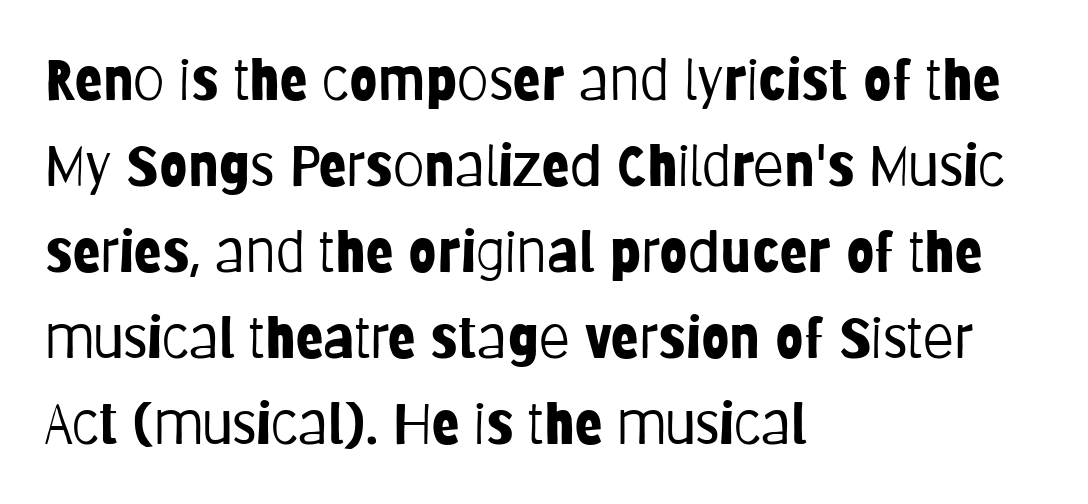
The face used here is proportionally spaced, like ordinary book or web type. Interline gaps are of average width in this sample. Letters rest on an invisible, unmarked baseline. The lettering holds an erect, upright posture throughout.
